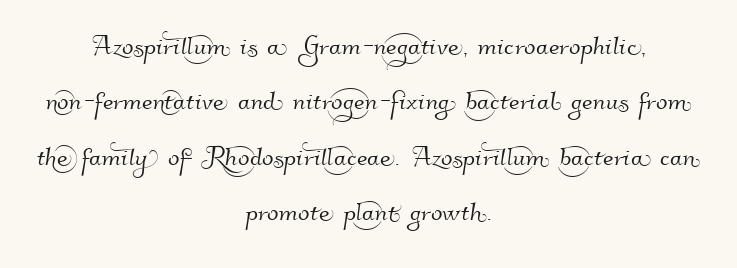
The image shows 34 px sans-serif type; set centered, normal line spacing (1.63x), normal letter spacing, not underlined; high stroke contrast and a small x-height.
